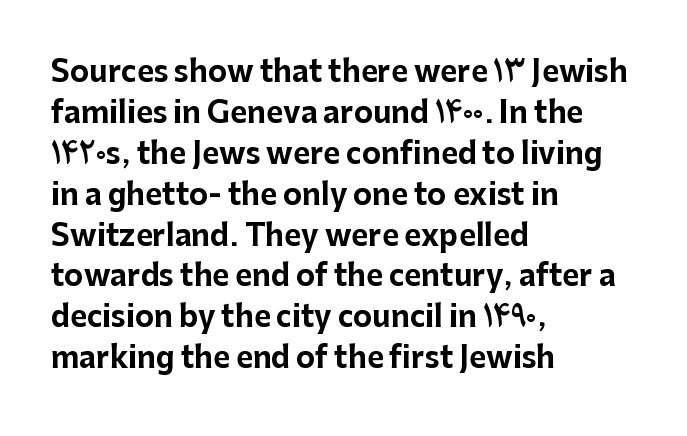
{"serif": "no", "italic": "no", "bold": "yes", "weight": "bold", "width": "normal", "stroke_contrast": "low", "x_height": "medium", "monospaced": "no", "underline": "no", "align": "left", "line_spacing": "normal", "line_spacing_ratio": 1.41, "letter_spacing": "normal", "letter_spacing_em": 0.0, "glyph_px": 29}
